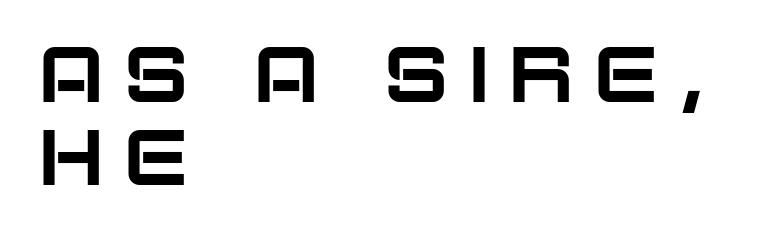
Q: Is the text italic (slanted)? A: No, it is upright.
Q: Is the typeface a serif or a sans-serif typeface? A: Sans-serif.
Q: Is the text underlined? A: No.
Q: How is the paragraph aligned? A: Left-aligned.
Q: Is the spacing between letters normal or unusually wide? A: Unusually wide.
Q: Is the spacing between lines tight, normal or loose? A: Tight.
Q: Width (condensed, normal, or wide)? A: Normal.
Q: Stroke contrast? A: Low.
Q: x-height? A: Large.
Q: Monospaced? A: No.
